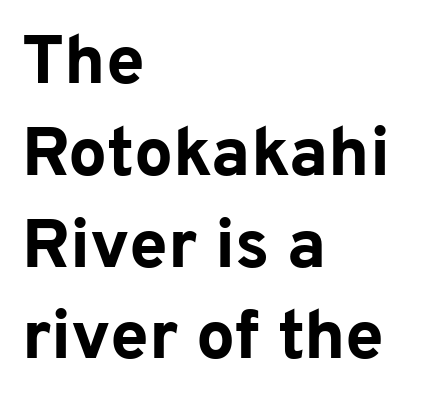
Q: Is the text bold? A: Yes.
Q: Is the text italic (slanted)? A: No, it is upright.
Q: Is the typeface a serif or a sans-serif typeface? A: Sans-serif.
Q: Is the text underlined? A: No.
Q: How is the paragraph aligned? A: Left-aligned.
Q: Is the spacing between letters normal or unusually wide? A: Normal.
Q: Is the spacing between lines tight, normal or loose? A: Normal.
Q: Width (condensed, normal, or wide)? A: Normal.
Q: Stroke contrast? A: Low.
Q: x-height? A: Medium.
Q: Monospaced? A: No.
